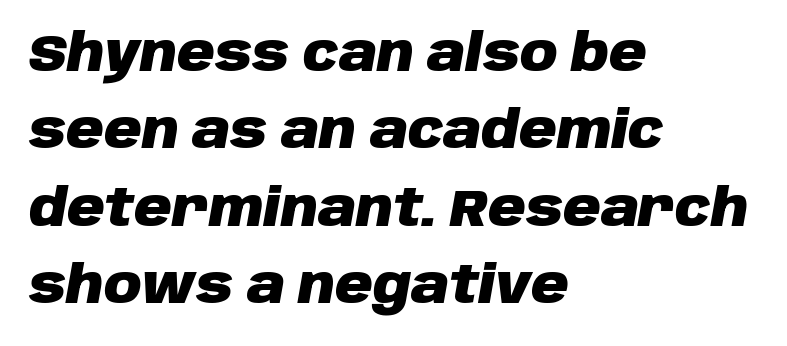
The image shows 52 px heavy type, italic (leaning right); set left-aligned, normal line spacing (1.49x), normal letter spacing, not underlined; low stroke contrast and a large x-height.
